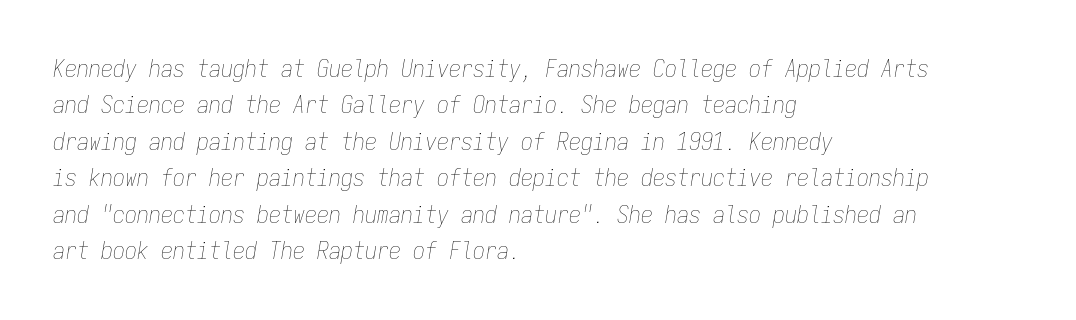
The image shows 24 px text type, italic (leaning right); set left-aligned, normal line spacing (1.52x), normal letter spacing, not underlined.
